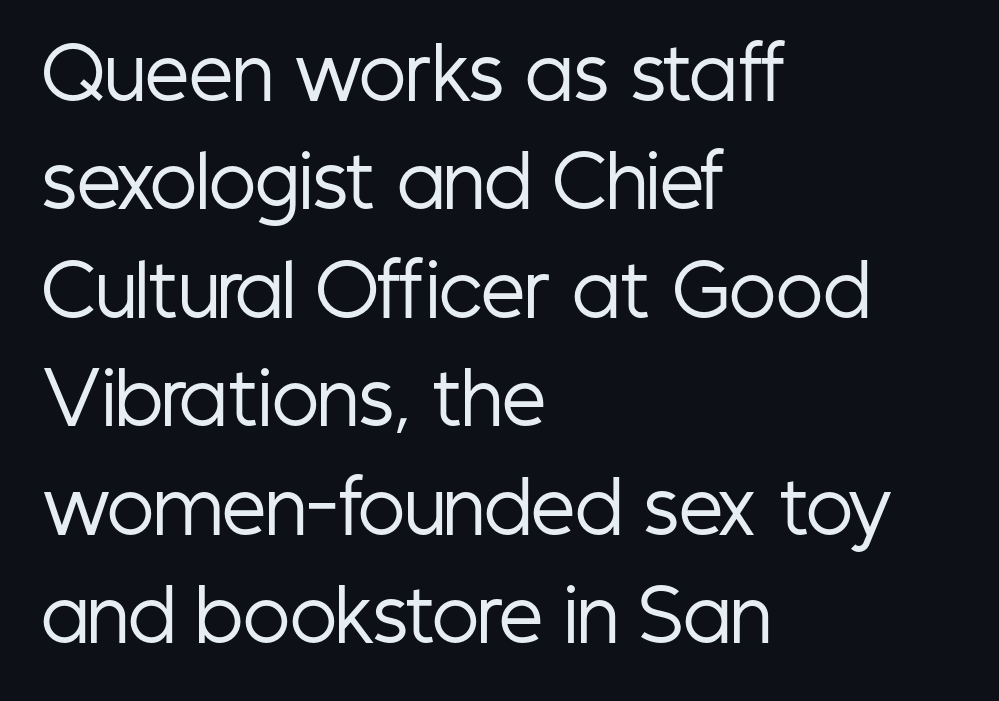
Q: Is the text bold? A: No.
Q: Is the text italic (slanted)? A: No, it is upright.
Q: Is the typeface a serif or a sans-serif typeface? A: Sans-serif.
Q: Is the text underlined? A: No.
Q: How is the paragraph aligned? A: Left-aligned.
Q: Is the spacing between letters normal or unusually wide? A: Normal.
Q: Is the spacing between lines tight, normal or loose? A: Normal.
Q: Width (condensed, normal, or wide)? A: Condensed.
Q: Stroke contrast? A: Low.
Q: x-height? A: Medium.
Q: Monospaced? A: No.
